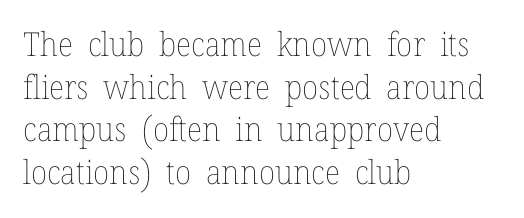
The image shows 33 px thin type, upright; set left-aligned, normal line spacing (1.29x), normal letter spacing, not underlined; low stroke contrast and a medium x-height.
